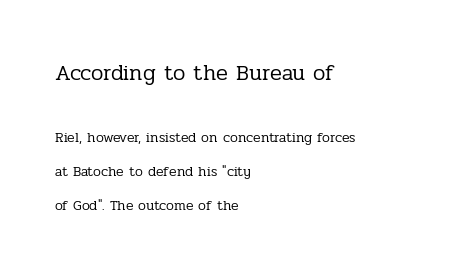
The image shows 22 px text type, upright; set left-aligned, loose line spacing (2.42x), normal letter spacing, not underlined; the first (top) block is 1.57x larger.
